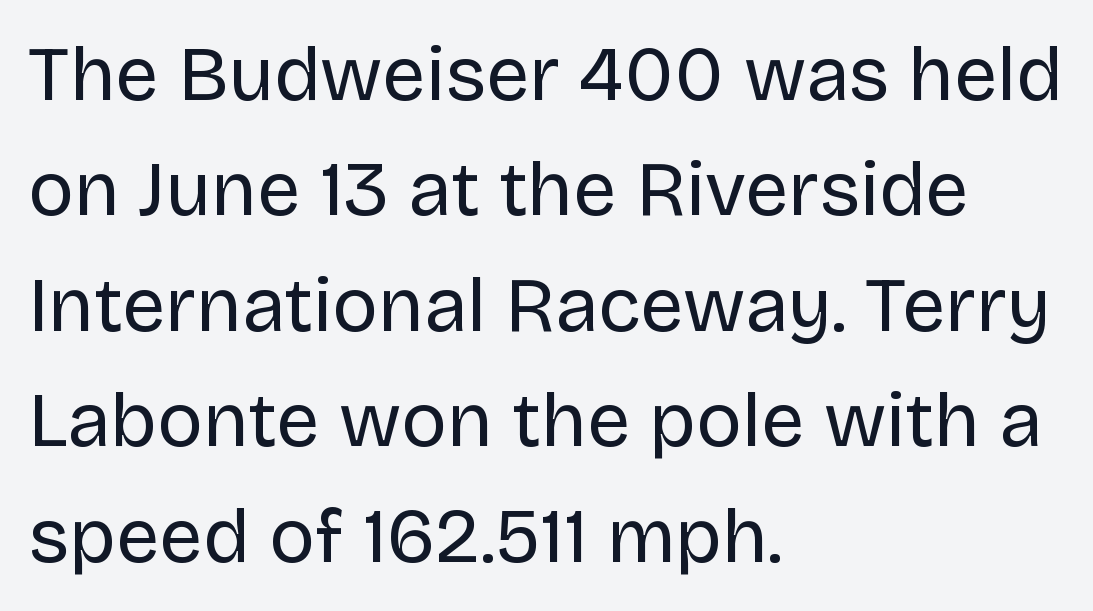
{"serif": "no", "italic": "no", "bold": "no", "weight": "regular", "width": "normal", "stroke_contrast": "low", "x_height": "large", "monospaced": "no", "underline": "no", "align": "left", "line_spacing": "normal", "line_spacing_ratio": 1.5, "letter_spacing": "normal", "letter_spacing_em": 0.0, "glyph_px": 77}
